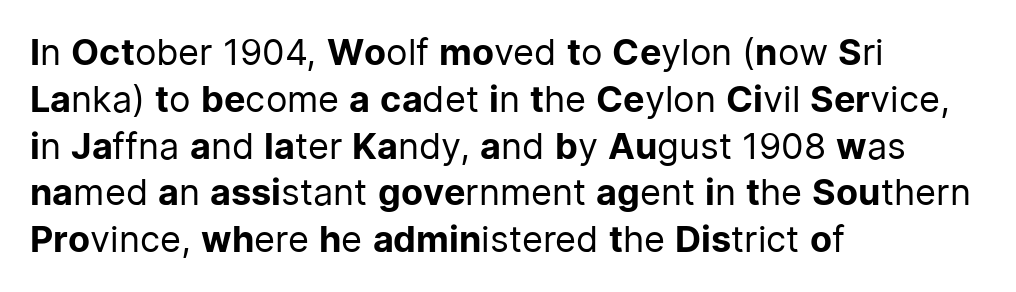
Q: Is the text bold? A: No.
Q: Is the text italic (slanted)? A: No, it is upright.
Q: Is the typeface a serif or a sans-serif typeface? A: Sans-serif.
Q: Is the text underlined? A: No.
Q: How is the paragraph aligned? A: Left-aligned.
Q: Is the spacing between letters normal or unusually wide? A: Normal.
Q: Is the spacing between lines tight, normal or loose? A: Normal.
Q: Width (condensed, normal, or wide)? A: Normal.
Q: Stroke contrast? A: Low.
Q: x-height? A: Medium.
Q: Monospaced? A: No.
